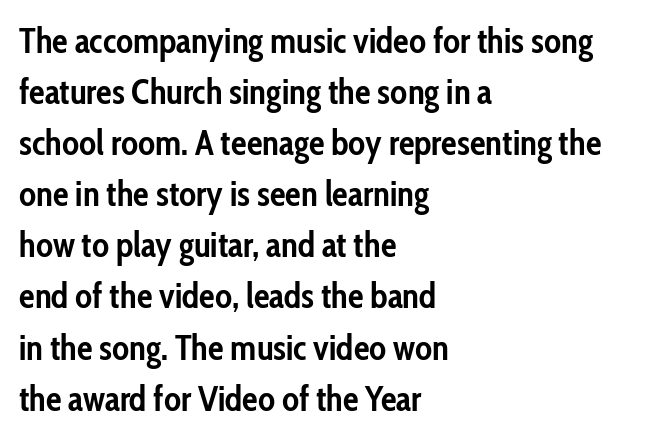
The image shows 35 px semibold, condensed sans-serif type, upright; set left-aligned, normal line spacing (1.46x), normal letter spacing, not underlined; low stroke contrast and a medium x-height.
